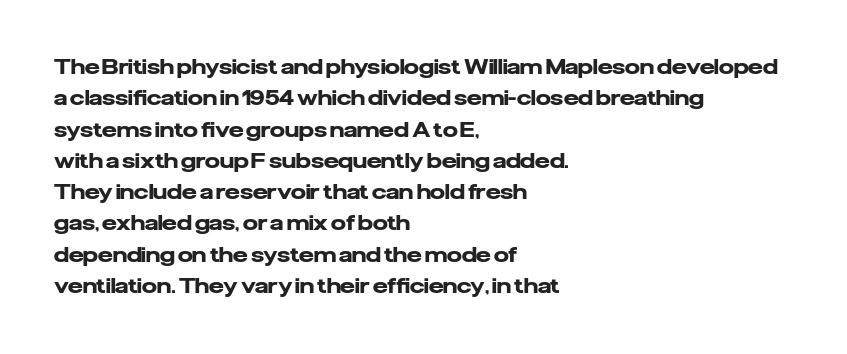
The image shows 21 px bold type, upright; set left-aligned, normal line spacing (1.49x), normal letter spacing, not underlined.
